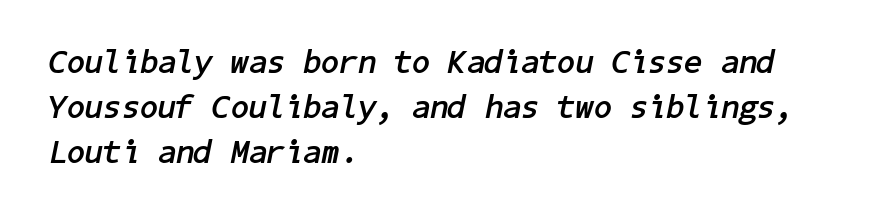
Q: Is the text bold? A: Yes.
Q: Is the text italic (slanted)? A: Yes, it leans right by about 11 degrees.
Q: Is the text underlined? A: No.
Q: How is the paragraph aligned? A: Left-aligned.
Q: Is the spacing between letters normal or unusually wide? A: Normal.
Q: Is the spacing between lines tight, normal or loose? A: Normal.
Q: Width (condensed, normal, or wide)? A: Normal.
Q: Stroke contrast? A: Low.
Q: x-height? A: Medium.
